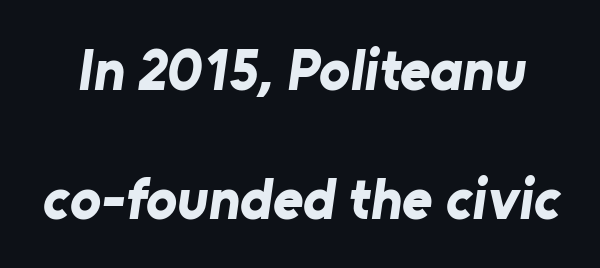
{"serif": "no", "bold": "yes", "weight": "bold", "width": "normal", "stroke_contrast": "low", "x_height": "medium", "monospaced": "no", "underline": "no", "line_spacing": "loose", "line_spacing_ratio": 2.22, "letter_spacing": "normal", "letter_spacing_em": 0.0, "glyph_px": 58}
